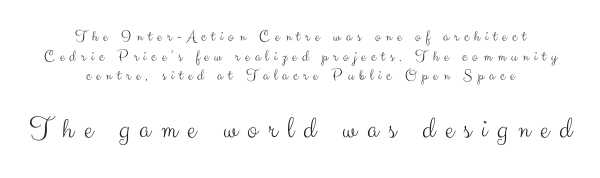
Q: Is the text bold? A: No.
Q: Is the text italic (slanted)? A: Yes.
Q: Is the typeface a serif or a sans-serif typeface? A: Sans-serif.
Q: Is the text underlined? A: No.
Q: How is the paragraph aligned? A: Centered.
Q: Is the spacing between letters normal or unusually wide? A: Unusually wide.
Q: Which block of text is set in a larger size, the first (top) or the second (bottom)? A: The second (bottom) one.
Q: Width (condensed, normal, or wide)? A: Normal.
Q: Stroke contrast? A: Medium.
Q: x-height? A: Small.
Q: Monospaced? A: No.
